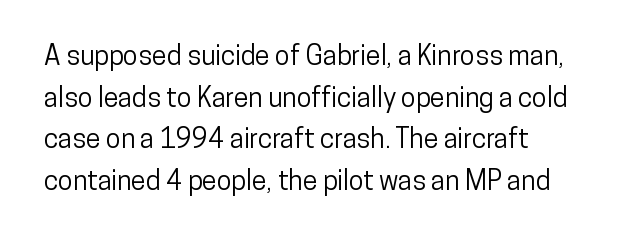
The image shows 27 px text type, upright; set left-aligned, normal line spacing (1.54x), normal letter spacing, not underlined.
